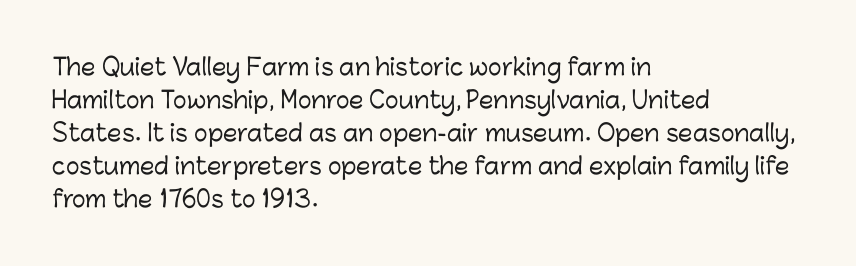
The image shows 23 px text type, upright; set left-aligned, normal line spacing (1.44x), normal letter spacing, not underlined.
